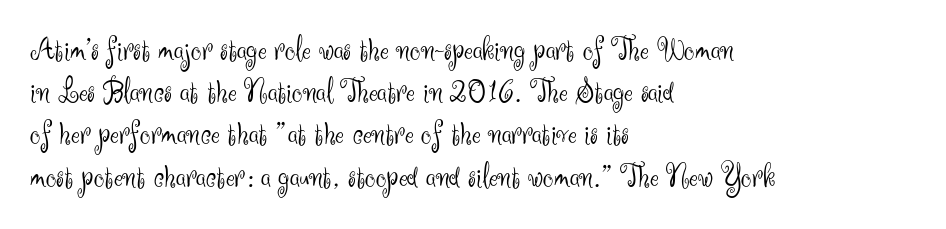
The image shows 33 px light sans-serif type, upright; set left-aligned, normal line spacing (1.28x), normal letter spacing, not underlined; medium stroke contrast and a small x-height.
